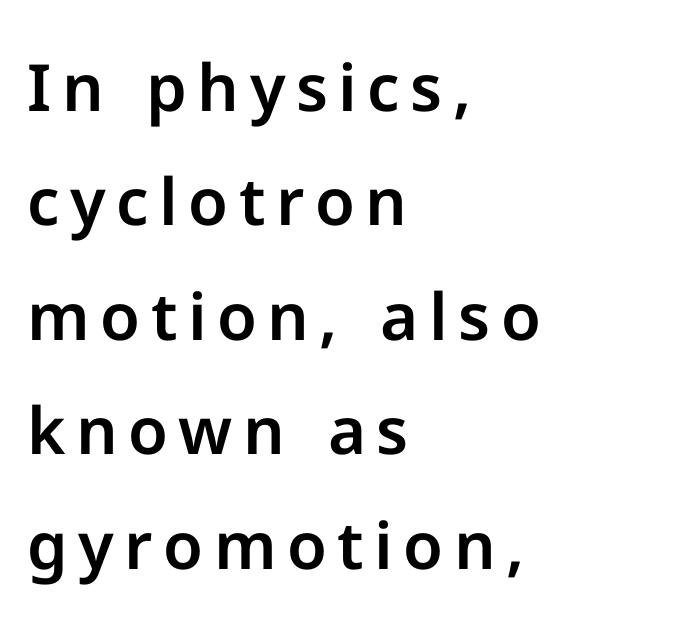
These lines are rendered in a variable-pitch font. One-word summary of the alignment: left. A typesetter would label this face a sans. The specimen reads as upright at a glance. Underline: absent.
